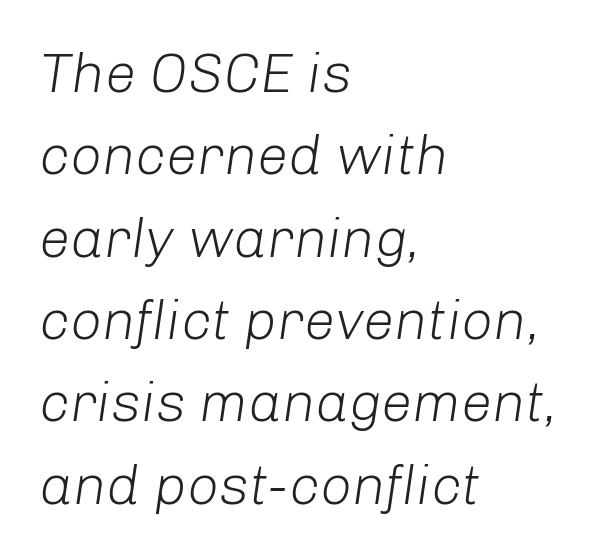
This sample has the flowing, uneven cadence of proportional lettering. Letter spacing: default. Does the leading feel generous? No, just average. No heavy texture on the line: the type isn't bold. Compared with a centered layout, this one pins lines to the left instead.
